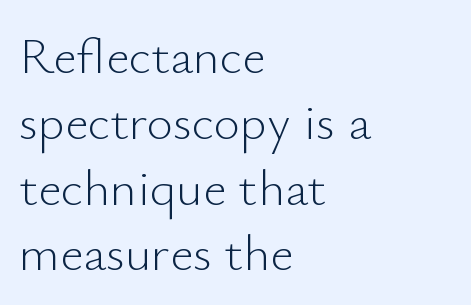
Q: Is the text bold? A: No.
Q: Is the text italic (slanted)? A: No, it is upright.
Q: Is the typeface a serif or a sans-serif typeface? A: Sans-serif.
Q: Is the text underlined? A: No.
Q: How is the paragraph aligned? A: Left-aligned.
Q: Is the spacing between letters normal or unusually wide? A: Normal.
Q: Is the spacing between lines tight, normal or loose? A: Normal.
Q: Width (condensed, normal, or wide)? A: Normal.
Q: Stroke contrast? A: Low.
Q: x-height? A: Small.
Q: Monospaced? A: No.
